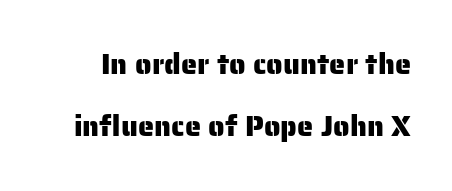
The image shows 29 px sans-serif type, upright; set loose line spacing (2.14x), normal letter spacing, not underlined; low stroke contrast and a medium x-height.
